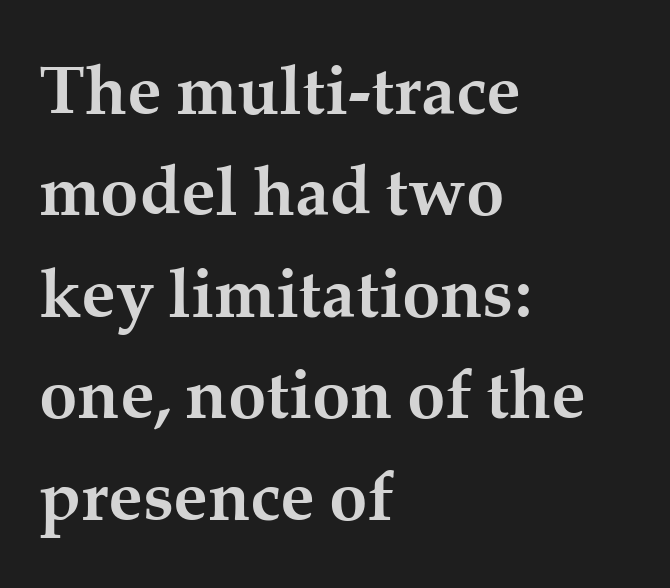
{"serif": "yes", "italic": "no", "bold": "yes", "weight": "semibold", "width": "normal", "stroke_contrast": "medium", "x_height": "medium", "monospaced": "no", "underline": "no", "align": "left", "line_spacing": "normal", "line_spacing_ratio": 1.47, "letter_spacing": "normal", "letter_spacing_em": 0.0, "glyph_px": 69}
